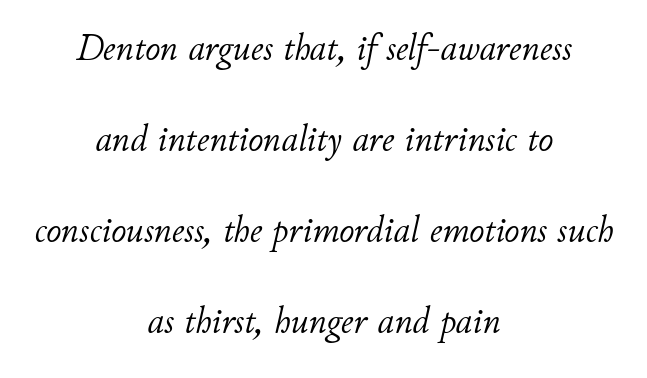
The image shows 37 px light type, italic (leaning right); set centered, loose line spacing (2.46x), normal letter spacing, not underlined; low stroke contrast and a small x-height.
